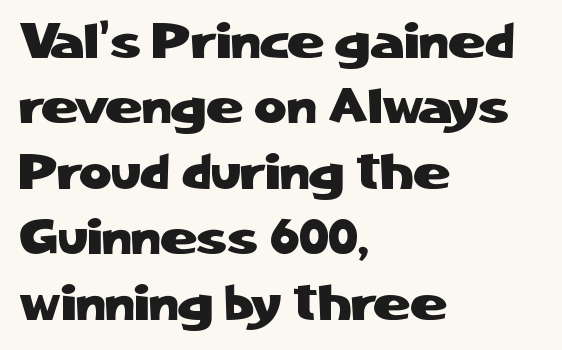
Q: Is the text italic (slanted)? A: No, it is upright.
Q: Is the typeface a serif or a sans-serif typeface? A: Sans-serif.
Q: Is the text underlined? A: No.
Q: How is the paragraph aligned? A: Left-aligned.
Q: Is the spacing between letters normal or unusually wide? A: Normal.
Q: Is the spacing between lines tight, normal or loose? A: Normal.
Q: Width (condensed, normal, or wide)? A: Normal.
Q: Stroke contrast? A: Low.
Q: x-height? A: Medium.
Q: Monospaced? A: No.
